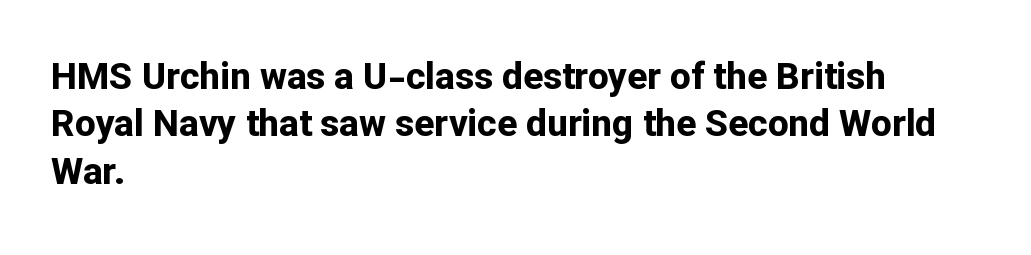
{"serif": "no", "italic": "no", "bold": "yes", "weight": "bold", "width": "normal", "stroke_contrast": "low", "x_height": "medium", "monospaced": "no", "underline": "no", "align": "left", "line_spacing": "normal", "line_spacing_ratio": 1.28, "letter_spacing": "normal", "letter_spacing_em": 0.0, "glyph_px": 37}
